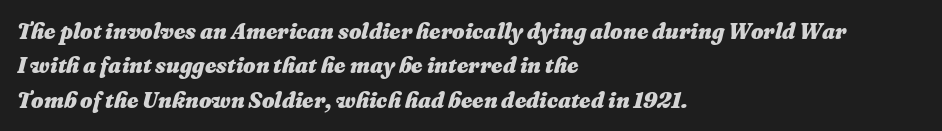
The image shows 22 px bold type, italic (leaning right); set left-aligned, normal line spacing (1.56x), normal letter spacing, not underlined.
